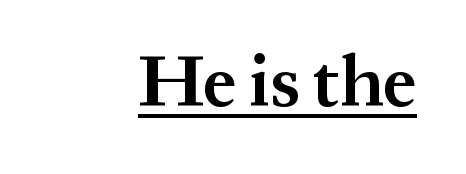
{"serif": "yes", "italic": "no", "bold": "yes", "weight": "bold", "width": "normal", "stroke_contrast": "medium", "x_height": "medium", "monospaced": "no", "underline": "yes", "letter_spacing": "normal", "letter_spacing_em": 0.0, "glyph_px": 73}
